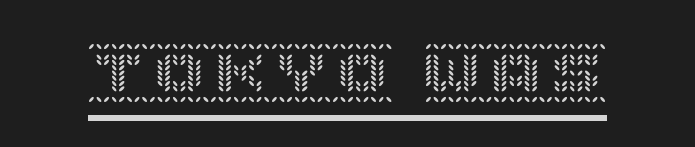
Q: Is the text italic (slanted)? A: No, it is upright.
Q: Is the text underlined? A: Yes.
Q: Is the spacing between letters normal or unusually wide? A: Normal.
Q: Width (condensed, normal, or wide)? A: Normal.
Q: x-height? A: Large.
